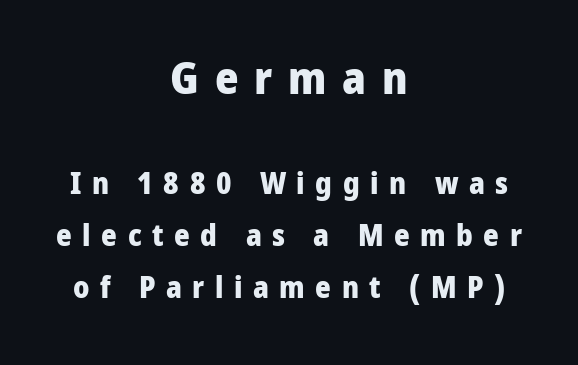
The image shows 45 px heavy sans-serif type, upright; set centered, line spacing 1.72x, unusually wide letter spacing (+0.35 em), not underlined; the first (top) block is 1.5x larger; low stroke contrast and a medium x-height.
